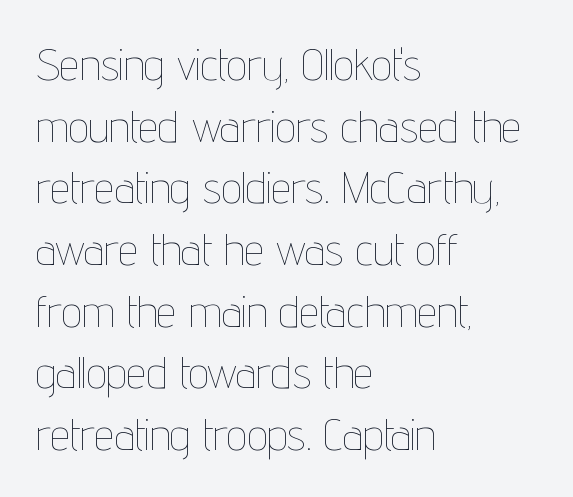
Character widths vary here, with narrow letters taking less room than wide ones. Characters remain perfectly vertical along every line. A normal amount of white space separates one row of letters from the next. The zone under the glyphs is completely vacant.
